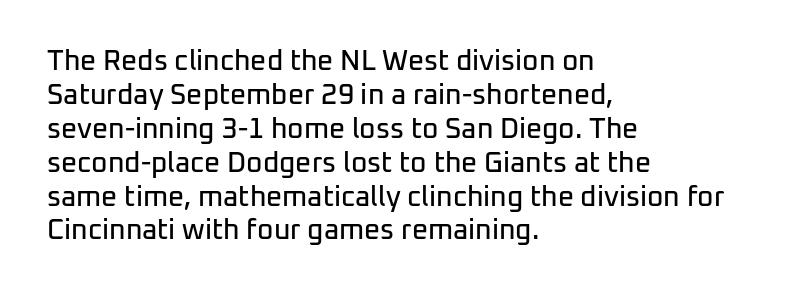
The image shows 28 px sans-serif type, upright; set left-aligned, line spacing 1.21x, normal letter spacing, not underlined; low stroke contrast and a medium x-height.
